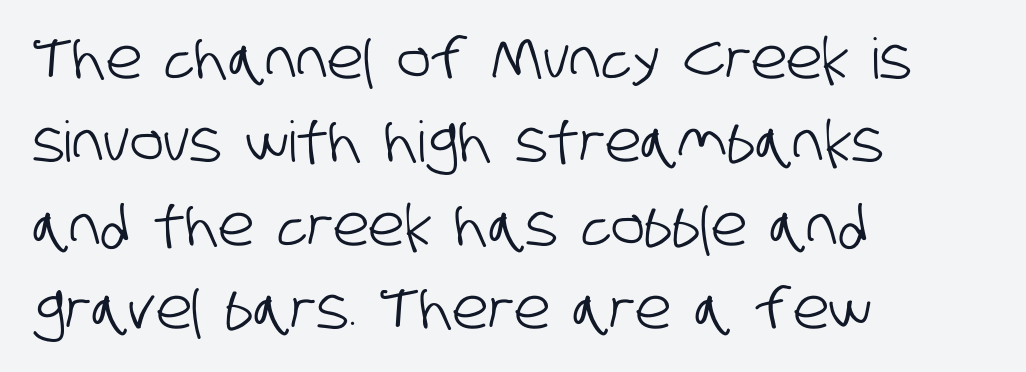
Q: Is the typeface a serif or a sans-serif typeface? A: Sans-serif.
Q: Is the text underlined? A: No.
Q: How is the paragraph aligned? A: Left-aligned.
Q: Is the spacing between letters normal or unusually wide? A: Normal.
Q: Is the spacing between lines tight, normal or loose? A: Normal.
Q: Width (condensed, normal, or wide)? A: Condensed.
Q: Stroke contrast? A: Low.
Q: x-height? A: Large.
Q: Monospaced? A: No.
